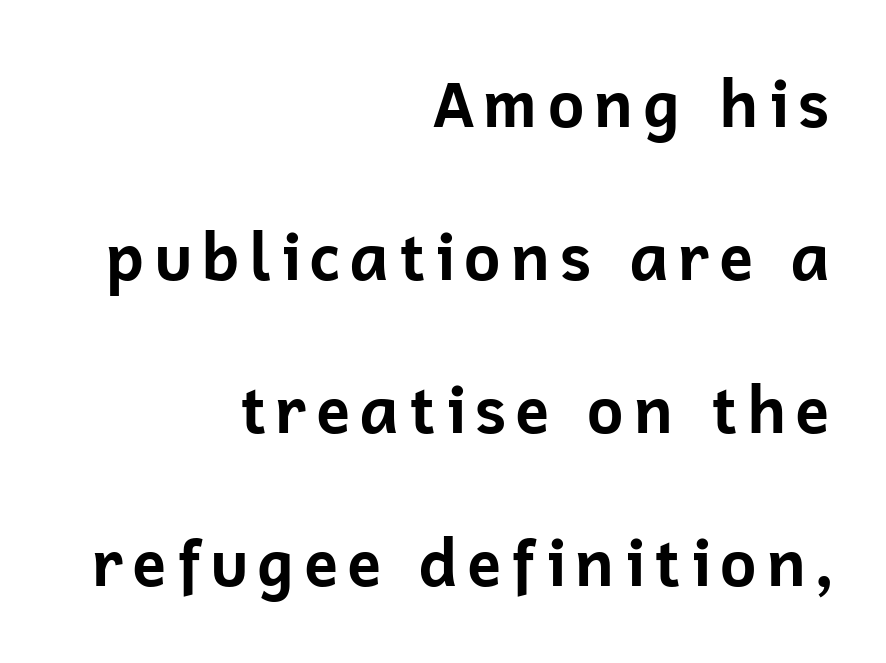
Q: Is the text bold? A: Yes.
Q: Is the text italic (slanted)? A: No, it is upright.
Q: Is the typeface a serif or a sans-serif typeface? A: Sans-serif.
Q: Is the text underlined? A: No.
Q: How is the paragraph aligned? A: Right-aligned.
Q: Is the spacing between lines tight, normal or loose? A: Loose.
Q: Width (condensed, normal, or wide)? A: Normal.
Q: Stroke contrast? A: Low.
Q: x-height? A: Medium.
Q: Monospaced? A: No.
